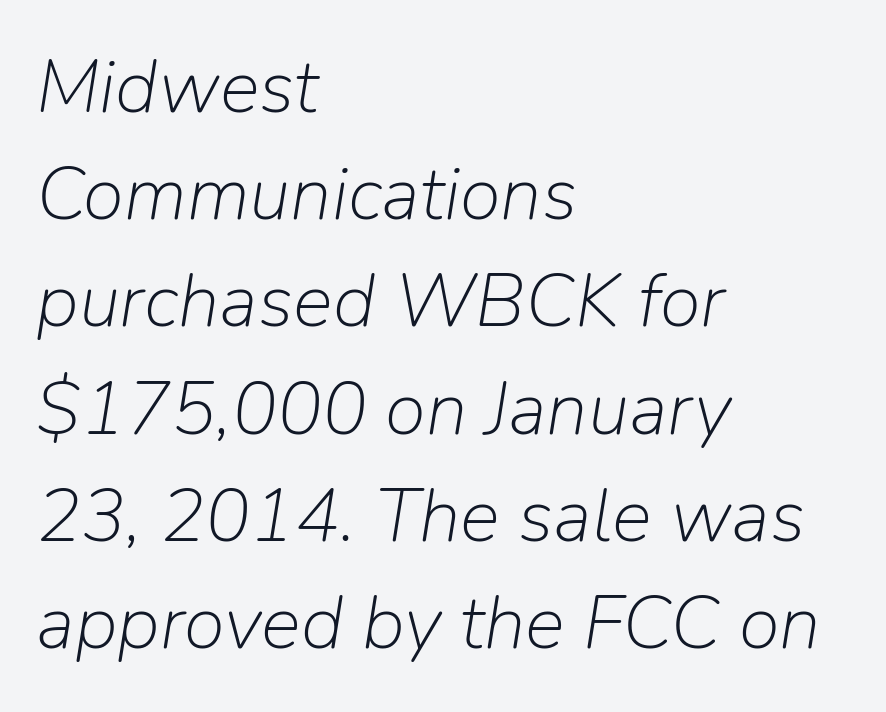
Q: Is the text bold? A: No.
Q: Is the text italic (slanted)? A: Yes, it leans right by about 9 degrees.
Q: Is the text underlined? A: No.
Q: How is the paragraph aligned? A: Left-aligned.
Q: Is the spacing between letters normal or unusually wide? A: Normal.
Q: Is the spacing between lines tight, normal or loose? A: Normal.
Q: Width (condensed, normal, or wide)? A: Normal.
Q: Stroke contrast? A: Low.
Q: x-height? A: Medium.
Q: Monospaced? A: No.
